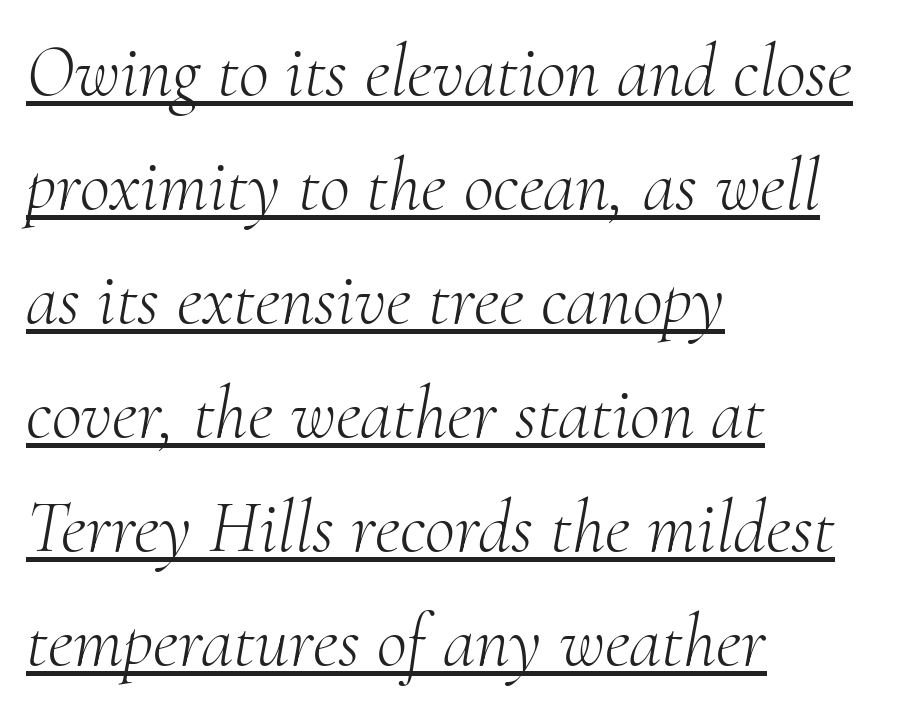
A typesetter would call this zero additional tracking. Do the characters align in a grid? No, the font is proportional. Descenders here cross a horizontal rule under the line. Leftover space on each line is placed entirely after the last word.
